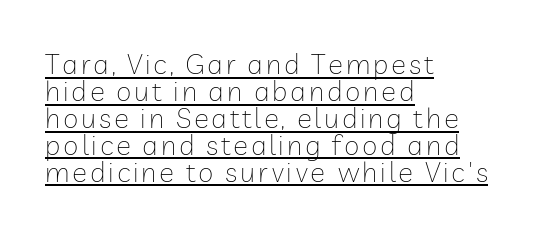
{"serif": "no", "italic": "no", "bold": "no", "weight": "thin", "width": "normal", "stroke_contrast": "low", "x_height": "medium", "monospaced": "no", "underline": "yes", "align": "left", "line_spacing": "tight", "line_spacing_ratio": 0.96, "glyph_px": 28}
